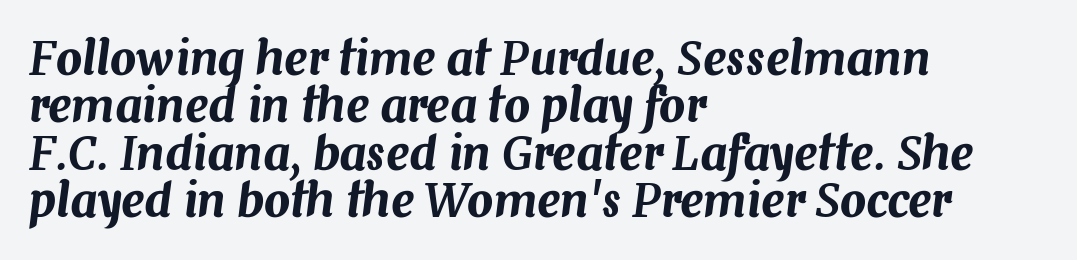
{"italic": "yes", "lean": "right", "slant_degrees": 7, "width": "normal", "stroke_contrast": "medium", "x_height": "medium", "monospaced": "no", "underline": "no", "align": "left", "line_spacing": "tight", "line_spacing_ratio": 1.03, "letter_spacing": "normal", "letter_spacing_em": 0.0, "glyph_px": 46}
